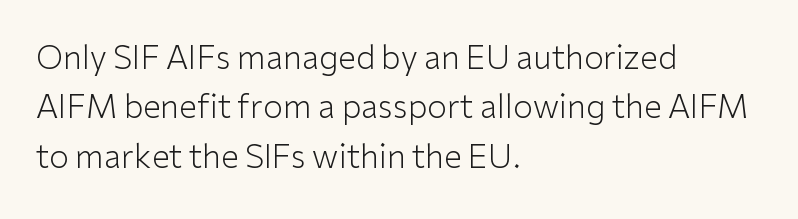
Q: Is the text bold? A: No.
Q: Is the text italic (slanted)? A: No, it is upright.
Q: Is the typeface a serif or a sans-serif typeface? A: Sans-serif.
Q: Is the text underlined? A: No.
Q: How is the paragraph aligned? A: Left-aligned.
Q: Is the spacing between letters normal or unusually wide? A: Normal.
Q: Is the spacing between lines tight, normal or loose? A: Normal.
Q: Width (condensed, normal, or wide)? A: Normal.
Q: Stroke contrast? A: Low.
Q: x-height? A: Medium.
Q: Monospaced? A: No.
